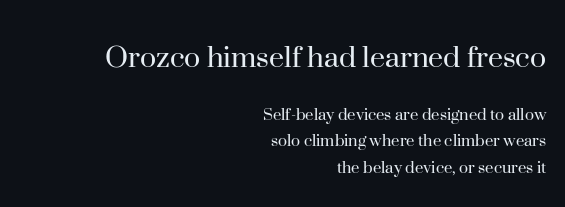
Q: Is the text bold? A: No.
Q: Is the text italic (slanted)? A: No, it is upright.
Q: Is the typeface a serif or a sans-serif typeface? A: Serif.
Q: Is the text underlined? A: No.
Q: How is the paragraph aligned? A: Right-aligned.
Q: Is the spacing between letters normal or unusually wide? A: Normal.
Q: Is the spacing between lines tight, normal or loose? A: Normal.
Q: Which block of text is set in a larger size, the first (top) or the second (bottom)? A: The first (top) one.
Q: Width (condensed, normal, or wide)? A: Normal.
Q: Stroke contrast? A: High.
Q: x-height? A: Small.
Q: Monospaced? A: No.
